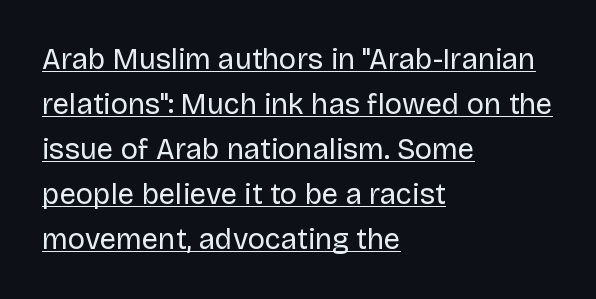
Q: Is the text bold? A: No.
Q: Is the text italic (slanted)? A: No, it is upright.
Q: Is the typeface a serif or a sans-serif typeface? A: Sans-serif.
Q: Is the text underlined? A: Yes.
Q: How is the paragraph aligned? A: Left-aligned.
Q: Is the spacing between letters normal or unusually wide? A: Normal.
Q: Is the spacing between lines tight, normal or loose? A: Normal.
Q: Width (condensed, normal, or wide)? A: Normal.
Q: Stroke contrast? A: Low.
Q: x-height? A: Large.
Q: Monospaced? A: No.
